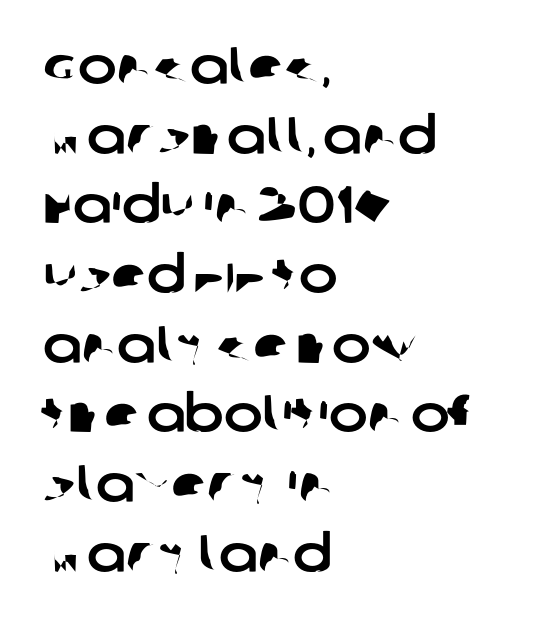
{"serif": "no", "width": "normal", "stroke_contrast": "low", "x_height": "large", "monospaced": "no", "underline": "no", "align": "left", "line_spacing": "normal", "line_spacing_ratio": 1.34, "letter_spacing": "normal", "letter_spacing_em": 0.0, "glyph_px": 52}
